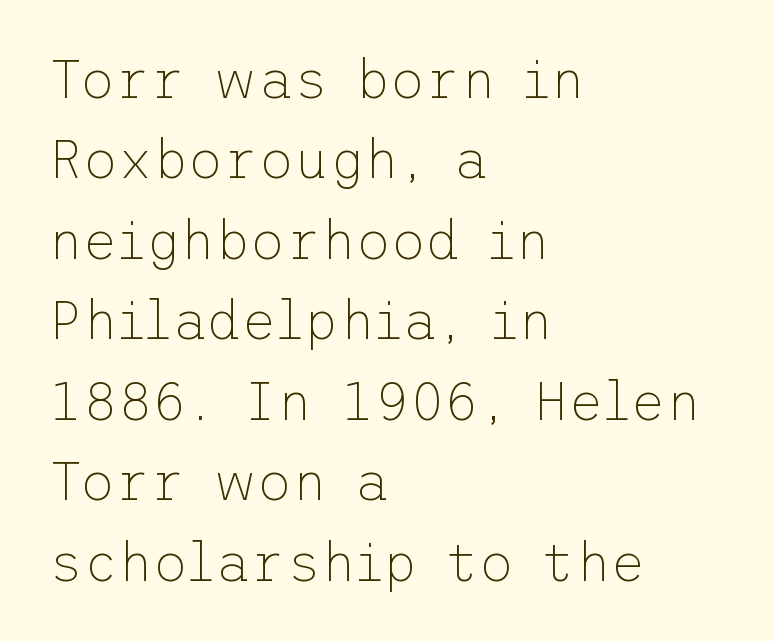
The image shows 54 px thin sans-serif type, upright; set left-aligned, normal line spacing (1.49x), normal letter spacing, not underlined; low stroke contrast and a medium x-height.
